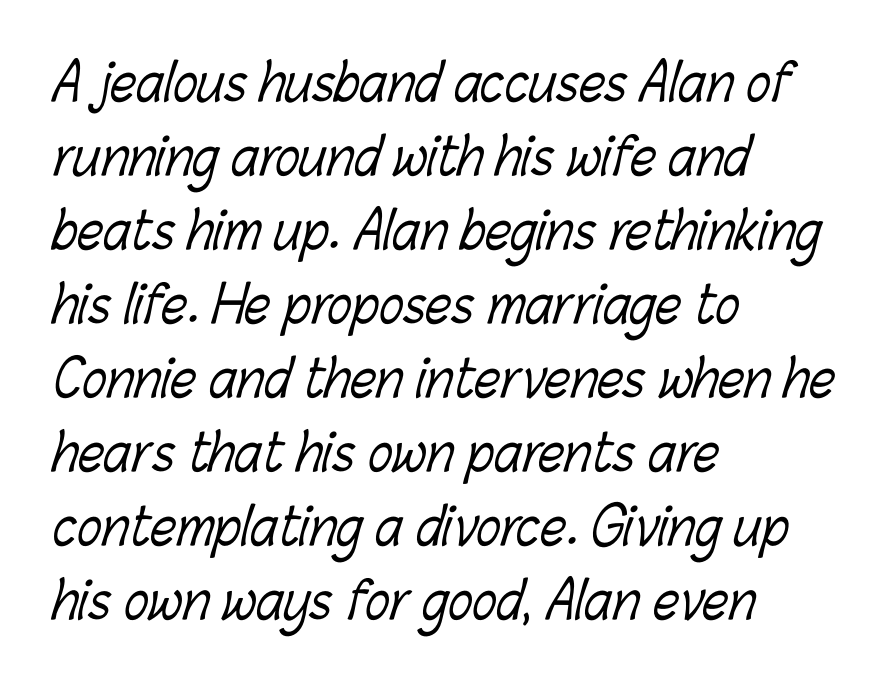
{"bold": "no", "weight": "light", "width": "condensed", "stroke_contrast": "low", "x_height": "medium", "monospaced": "no", "underline": "no", "align": "left", "line_spacing": "normal", "line_spacing_ratio": 1.45, "letter_spacing": "normal", "letter_spacing_em": 0.0, "glyph_px": 51}
